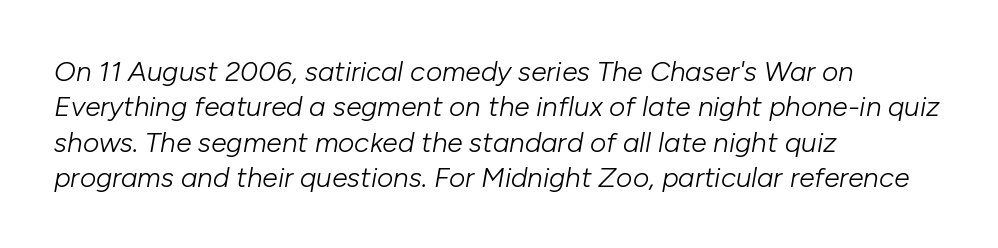
Q: Is the text bold? A: No.
Q: Is the text italic (slanted)? A: Yes, it leans right by about 10 degrees.
Q: Is the text underlined? A: No.
Q: How is the paragraph aligned? A: Left-aligned.
Q: Is the spacing between letters normal or unusually wide? A: Normal.
Q: Is the spacing between lines tight, normal or loose? A: Normal.
Q: Width (condensed, normal, or wide)? A: Normal.
Q: Stroke contrast? A: Low.
Q: x-height? A: Medium.
Q: Monospaced? A: No.
